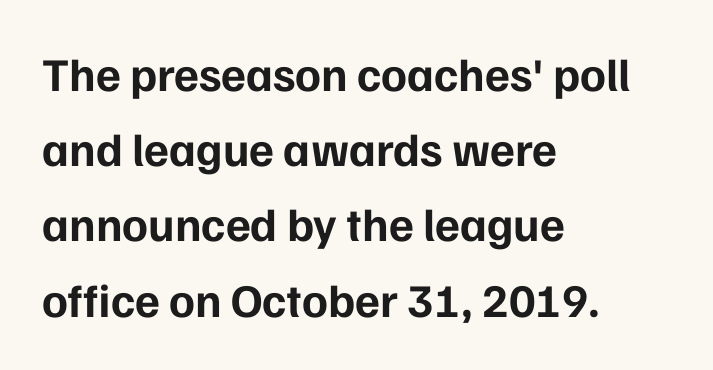
{"serif": "no", "italic": "no", "bold": "yes", "weight": "bold", "width": "normal", "stroke_contrast": "low", "x_height": "medium", "monospaced": "no", "underline": "no", "align": "left", "line_spacing": "normal", "line_spacing_ratio": 1.6, "letter_spacing": "normal", "letter_spacing_em": 0.0, "glyph_px": 47}
